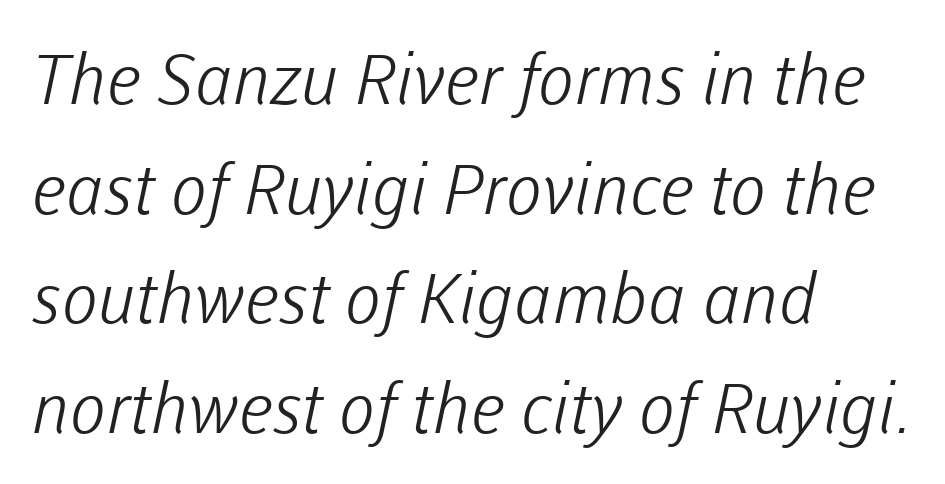
The image shows 69 px light sans-serif type; set left-aligned, normal line spacing (1.59x), normal letter spacing, not underlined; low stroke contrast and a medium x-height.
